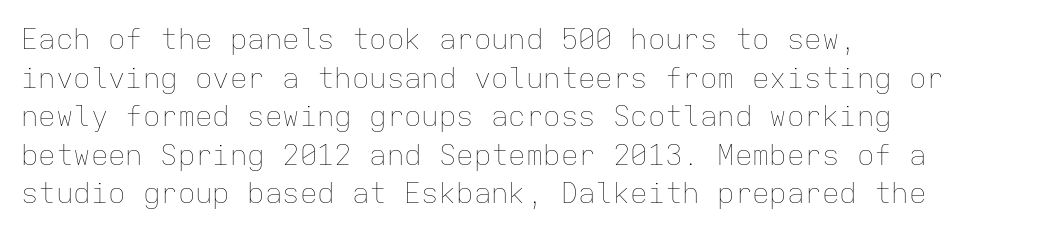
{"italic": "no", "bold": "no", "weight": "thin", "width": "normal", "stroke_contrast": "low", "x_height": "medium", "monospaced": "yes", "underline": "no", "align": "left", "line_spacing": "normal", "line_spacing_ratio": 1.33, "letter_spacing": "normal", "letter_spacing_em": 0.0, "glyph_px": 29}
